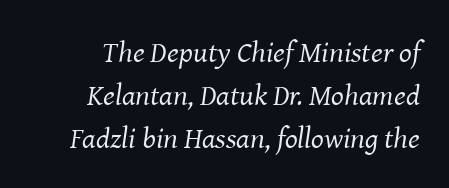
{"serif": "yes", "italic": "yes", "lean": "right", "slant_degrees": 8, "bold": "no", "weight": "regular", "width": "normal", "stroke_contrast": "medium", "x_height": "medium", "monospaced": "no", "underline": "no", "line_spacing": "normal", "line_spacing_ratio": 1.43, "letter_spacing": "normal", "letter_spacing_em": 0.0, "glyph_px": 30}
